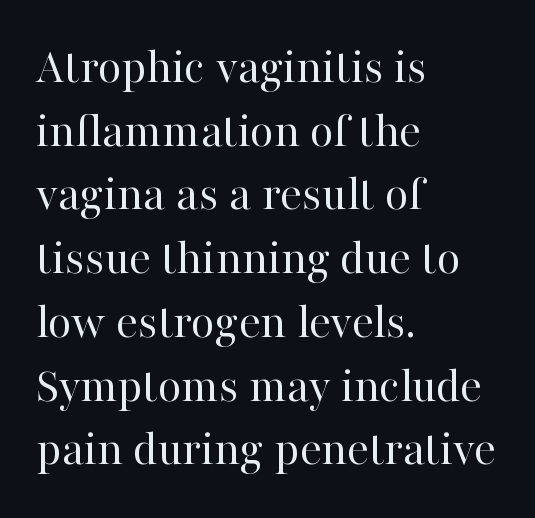
{"serif": "yes", "italic": "no", "bold": "no", "weight": "regular", "width": "normal", "stroke_contrast": "high", "x_height": "medium", "monospaced": "no", "underline": "no", "align": "left", "line_spacing": "normal", "line_spacing_ratio": 1.25, "letter_spacing": "normal", "letter_spacing_em": 0.0, "glyph_px": 51}
